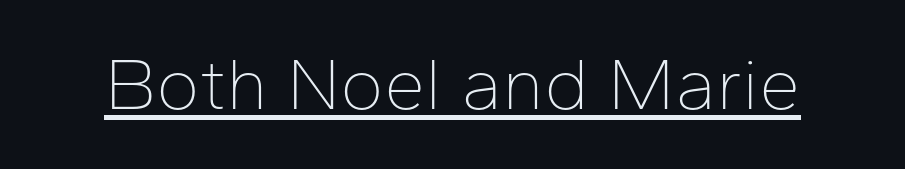
{"serif": "no", "italic": "no", "bold": "no", "weight": "thin", "width": "normal", "stroke_contrast": "low", "x_height": "medium", "monospaced": "no", "underline": "yes", "letter_spacing": "normal", "letter_spacing_em": 0.0, "glyph_px": 74}
